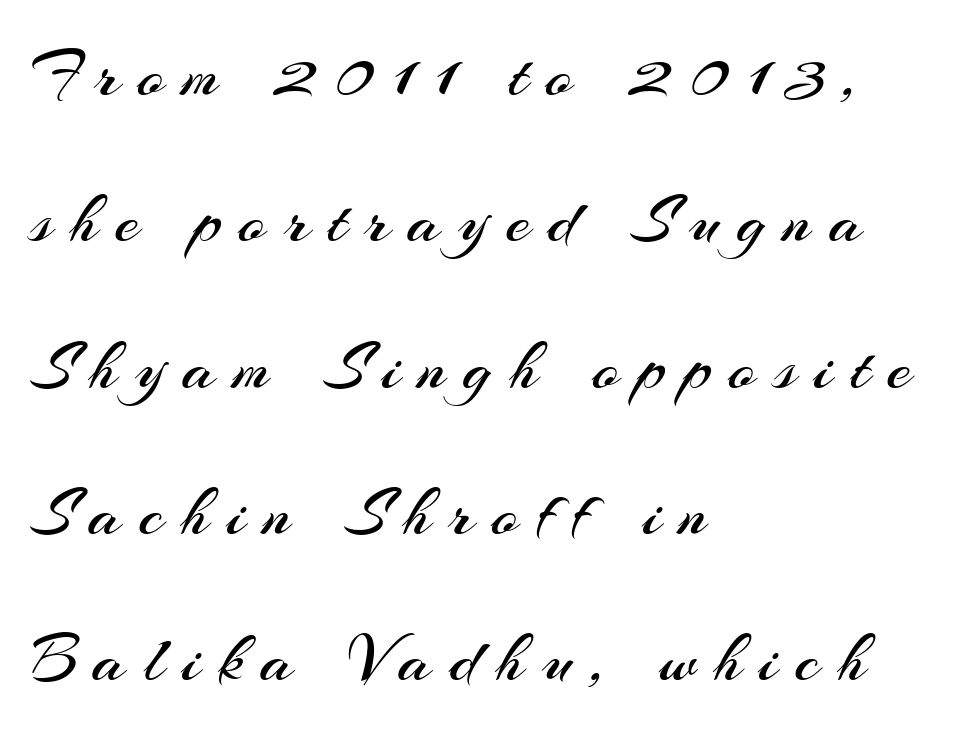
The image shows 69 px regular-weight sans-serif type; set left-aligned, loose line spacing (2.12x), unusually wide letter spacing (+0.26 em), not underlined; medium stroke contrast and a small x-height.
